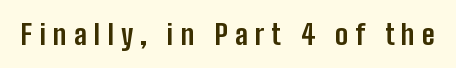
The image shows 28 px bold, condensed sans-serif type, upright; set unusually wide letter spacing (+0.25 em), not underlined; low stroke contrast and a medium x-height.
